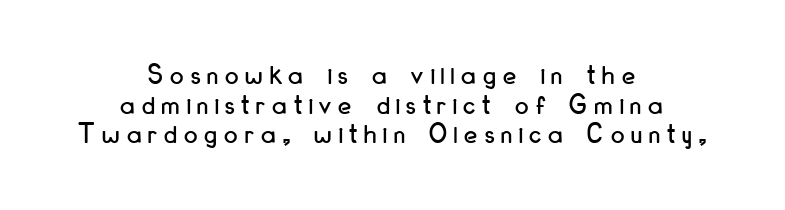
The horizontal fit of the characters is loose and conspicuously gappy. If you drew a line through each stem, it would be perfectly vertical. Proportional: the letters do not fall into vertical columns. Type without underlining.
